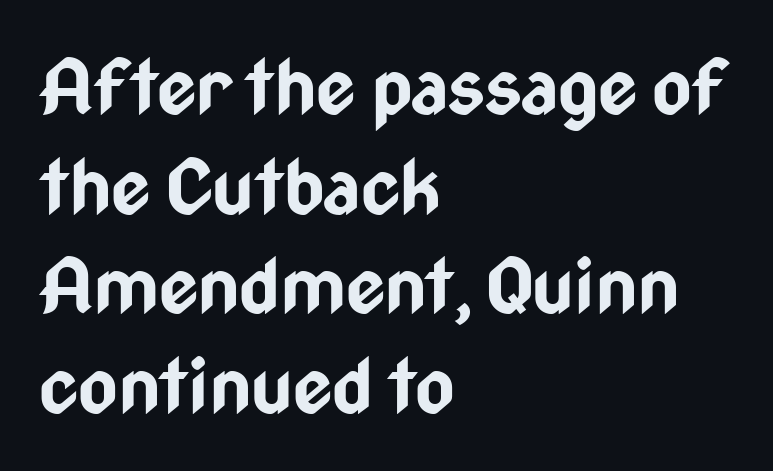
{"serif": "no", "italic": "no", "bold": "yes", "weight": "bold", "width": "condensed", "stroke_contrast": "low", "x_height": "medium", "monospaced": "no", "underline": "no", "align": "left", "line_spacing": "normal", "line_spacing_ratio": 1.31, "letter_spacing": "normal", "letter_spacing_em": 0.0, "glyph_px": 76}
